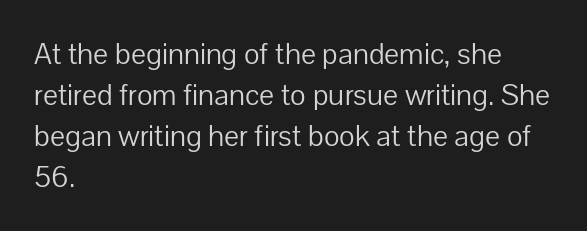
The image shows 30 px light sans-serif type, upright; set left-aligned, normal line spacing (1.37x), normal letter spacing, not underlined; low stroke contrast and a medium x-height.
